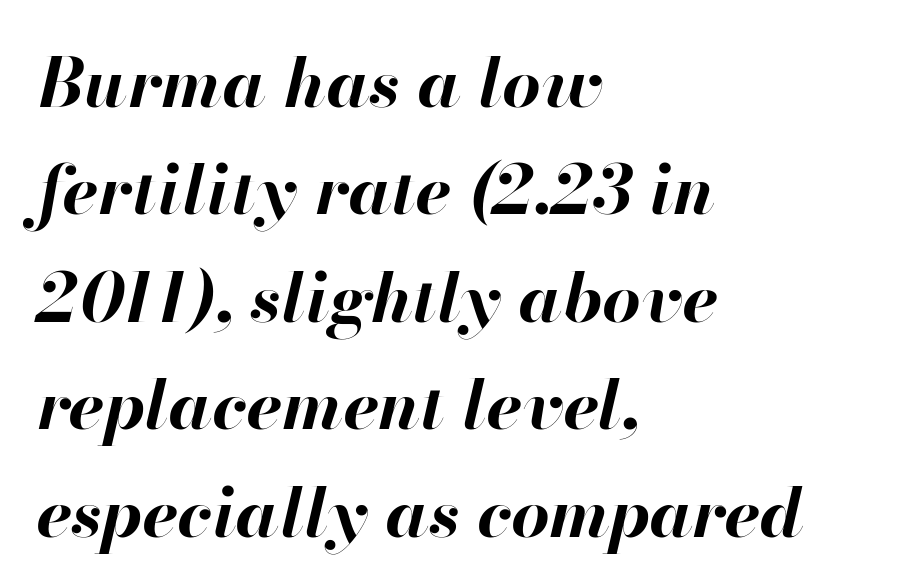
Q: Is the text bold? A: Yes.
Q: Is the text italic (slanted)? A: Yes, it leans right by about 13 degrees.
Q: Is the text underlined? A: No.
Q: How is the paragraph aligned? A: Left-aligned.
Q: Is the spacing between letters normal or unusually wide? A: Normal.
Q: Is the spacing between lines tight, normal or loose? A: Normal.
Q: Width (condensed, normal, or wide)? A: Normal.
Q: Stroke contrast? A: High.
Q: x-height? A: Small.
Q: Monospaced? A: No.
